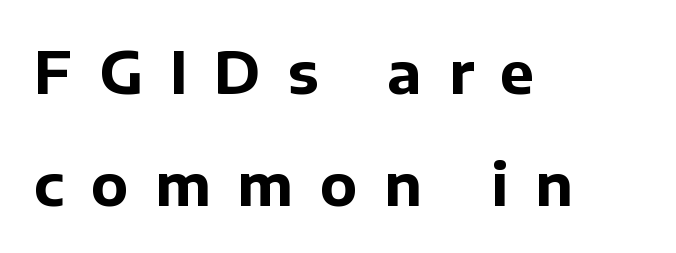
The image shows 58 px bold sans-serif type, upright; set left-aligned, loose line spacing (1.93x), unusually wide letter spacing (+0.46 em), not underlined; low stroke contrast and a medium x-height.
